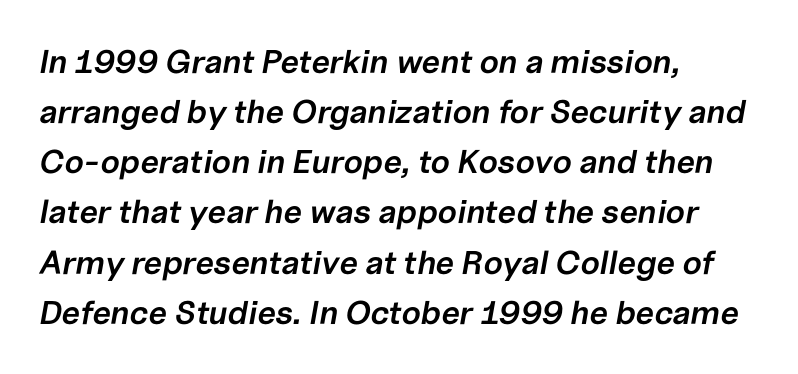
Q: Is the text bold? A: Semi-bold.
Q: Is the text italic (slanted)? A: Yes, it leans right by about 10 degrees.
Q: Is the text underlined? A: No.
Q: How is the paragraph aligned? A: Left-aligned.
Q: Is the spacing between letters normal or unusually wide? A: Normal.
Q: Is the spacing between lines tight, normal or loose? A: Normal.
Q: Width (condensed, normal, or wide)? A: Normal.
Q: Stroke contrast? A: Low.
Q: x-height? A: Medium.
Q: Monospaced? A: No.
